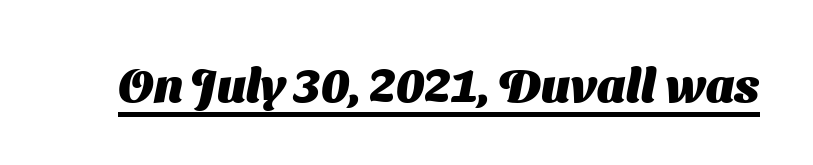
Q: Is the text bold? A: Yes.
Q: Is the typeface a serif or a sans-serif typeface? A: Sans-serif.
Q: Is the text underlined? A: Yes.
Q: Is the spacing between letters normal or unusually wide? A: Normal.
Q: Width (condensed, normal, or wide)? A: Normal.
Q: Stroke contrast? A: Medium.
Q: x-height? A: Medium.
Q: Monospaced? A: No.
